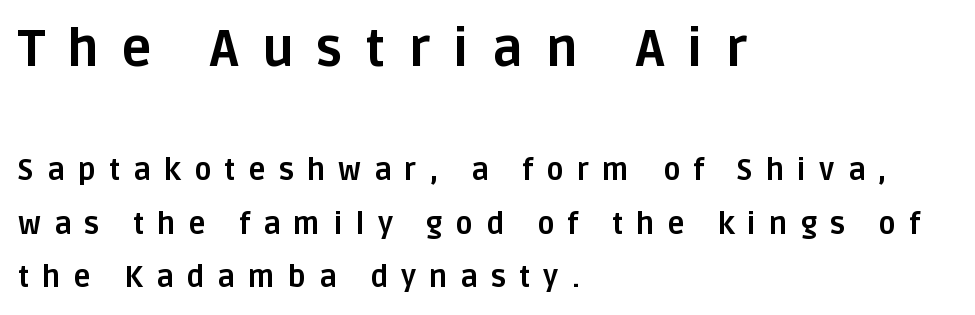
{"serif": "no", "italic": "no", "bold": "yes", "weight": "bold", "width": "normal", "stroke_contrast": "low", "x_height": "large", "monospaced": "no", "underline": "no", "align": "left", "line_spacing_ratio": 1.85, "letter_spacing": "wide", "letter_spacing_em": 0.45, "larger_block": "first", "size_ratio": 1.76, "glyph_px": 51}
